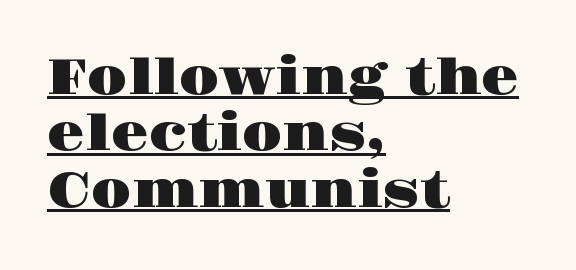
Q: Is the text italic (slanted)? A: No, it is upright.
Q: Is the typeface a serif or a sans-serif typeface? A: Serif.
Q: Is the text underlined? A: Yes.
Q: How is the paragraph aligned? A: Left-aligned.
Q: Is the spacing between letters normal or unusually wide? A: Normal.
Q: Is the spacing between lines tight, normal or loose? A: Tight.
Q: Width (condensed, normal, or wide)? A: Wide.
Q: Stroke contrast? A: High.
Q: x-height? A: Large.
Q: Monospaced? A: No.
